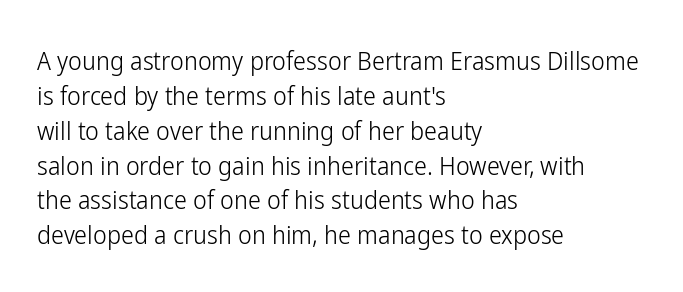
Q: Is the text bold? A: No.
Q: Is the text italic (slanted)? A: No, it is upright.
Q: Is the text underlined? A: No.
Q: How is the paragraph aligned? A: Left-aligned.
Q: Is the spacing between letters normal or unusually wide? A: Normal.
Q: Is the spacing between lines tight, normal or loose? A: Normal.
